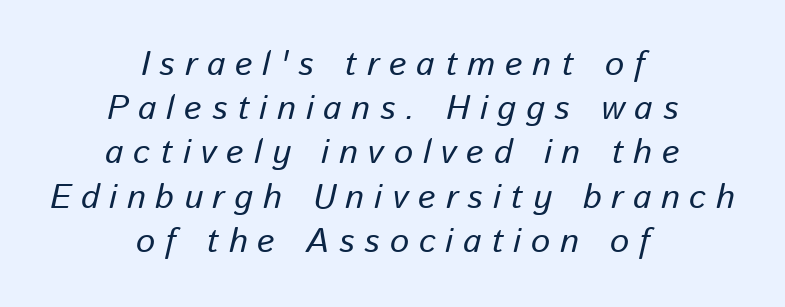
Q: Is the text bold? A: No.
Q: Is the text italic (slanted)? A: Yes, it leans right by about 13 degrees.
Q: Is the text underlined? A: No.
Q: How is the paragraph aligned? A: Centered.
Q: Is the spacing between letters normal or unusually wide? A: Unusually wide.
Q: Is the spacing between lines tight, normal or loose? A: Normal.
Q: Width (condensed, normal, or wide)? A: Normal.
Q: Stroke contrast? A: Low.
Q: x-height? A: Medium.
Q: Monospaced? A: No.
